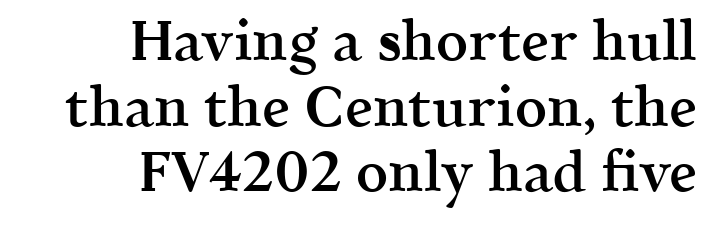
These lines are set flush right with a ragged left edge. Looks like regular typesetting: each glyph gets only the width it needs. Does extra space separate the letters? No, they use regular spacing. Italic? Not at all — the glyphs are vertical. This rendering employs a face with finishing strokes, i.e., a serif. Just letters on the line, the space beneath them empty.
